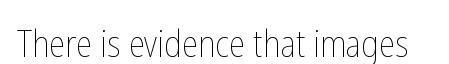
Q: Is the text bold? A: No.
Q: Is the text italic (slanted)? A: No, it is upright.
Q: Is the text underlined? A: No.
Q: Is the spacing between letters normal or unusually wide? A: Normal.
Q: Width (condensed, normal, or wide)? A: Condensed.
Q: Stroke contrast? A: Low.
Q: x-height? A: Medium.
Q: Monospaced? A: No.
